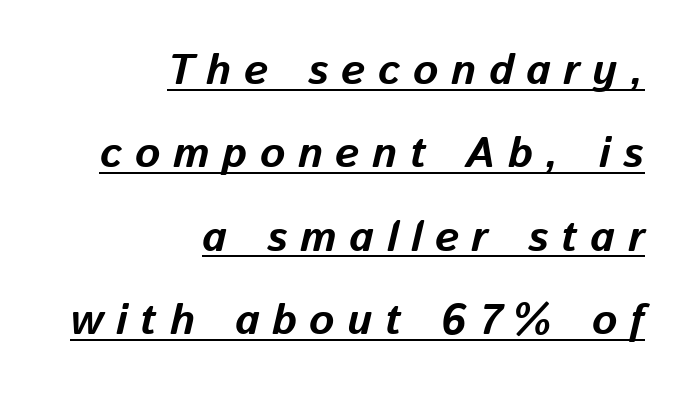
{"italic": "yes", "lean": "right", "slant_degrees": 13, "bold": "yes", "weight": "bold", "width": "normal", "stroke_contrast": "low", "x_height": "medium", "monospaced": "no", "underline": "yes", "align": "right", "line_spacing": "loose", "line_spacing_ratio": 1.94, "letter_spacing": "wide", "letter_spacing_em": 0.29, "glyph_px": 43}
